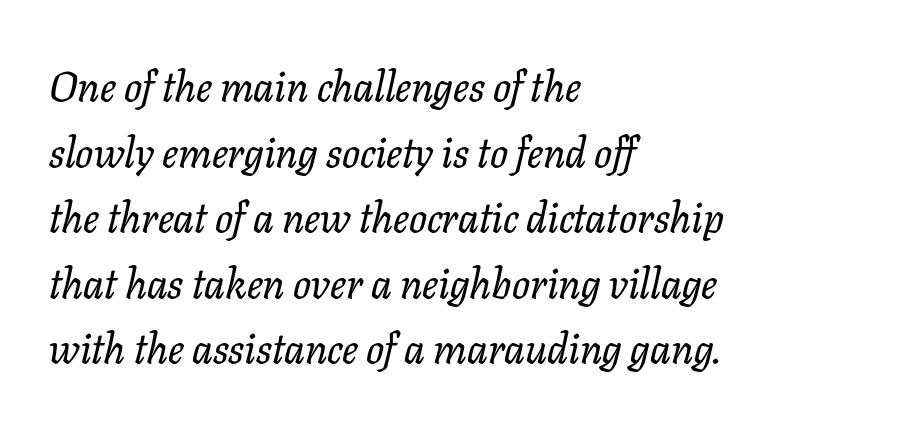
Layout note: lines flush left. Summary of vertical rhythm: regular, with standard interline spacing. Each word holds together tightly as a unit, with standard inter-letter gaps. Nobody drew a line under any word here.
